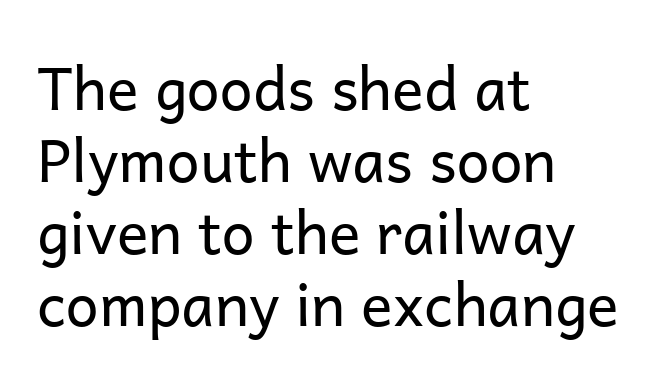
The image shows 59 px regular-weight sans-serif type, upright; set left-aligned, line spacing 1.22x, normal letter spacing, not underlined; low stroke contrast and a medium x-height.
